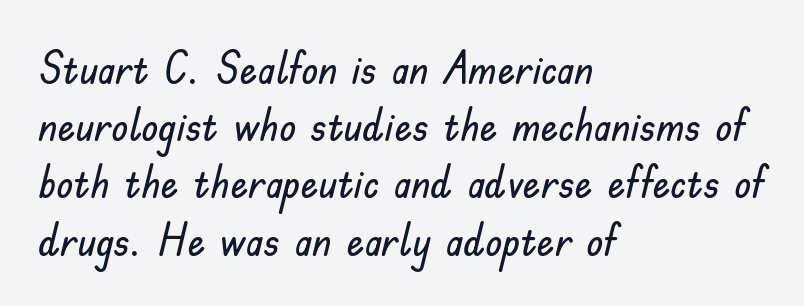
Type style note: lacks serifs. The rendering uses natural spacing where letterforms have individual widths. Layout note: lines flush left.
